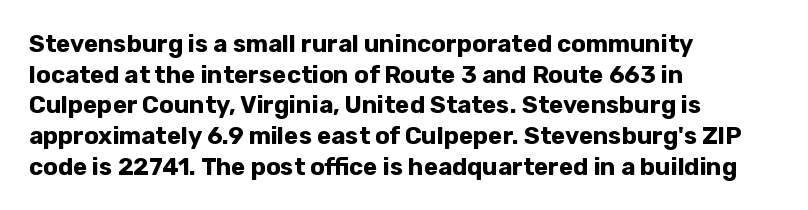
Q: Is the text bold? A: Yes.
Q: Is the text italic (slanted)? A: No, it is upright.
Q: Is the text underlined? A: No.
Q: How is the paragraph aligned? A: Left-aligned.
Q: Is the spacing between letters normal or unusually wide? A: Normal.
Q: Is the spacing between lines tight, normal or loose? A: Normal.
